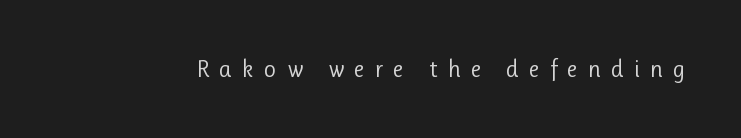
{"italic": "no", "bold": "no", "underline": "no", "letter_spacing": "wide", "letter_spacing_em": 0.42, "glyph_px": 24}
